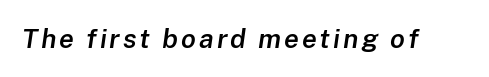
Q: Is the text bold? A: Semi-bold.
Q: Is the text italic (slanted)? A: Yes, it leans right by about 8 degrees.
Q: Is the text underlined? A: No.
